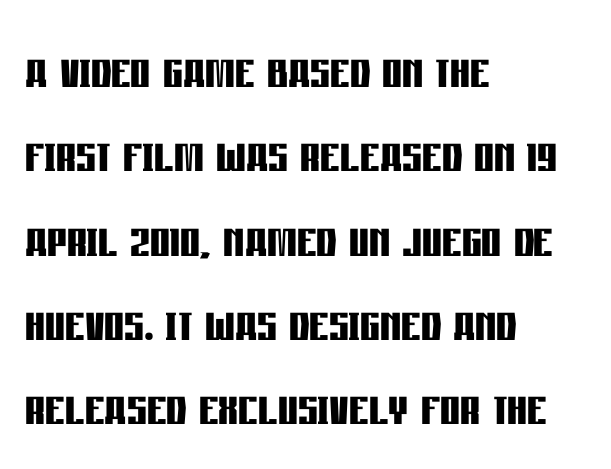
Q: Is the text bold? A: Yes.
Q: Is the text italic (slanted)? A: No, it is upright.
Q: Is the typeface a serif or a sans-serif typeface? A: Sans-serif.
Q: Is the text underlined? A: No.
Q: How is the paragraph aligned? A: Left-aligned.
Q: Is the spacing between letters normal or unusually wide? A: Normal.
Q: Is the spacing between lines tight, normal or loose? A: Normal.
Q: Width (condensed, normal, or wide)? A: Condensed.
Q: Stroke contrast? A: Low.
Q: x-height? A: Large.
Q: Monospaced? A: No.
